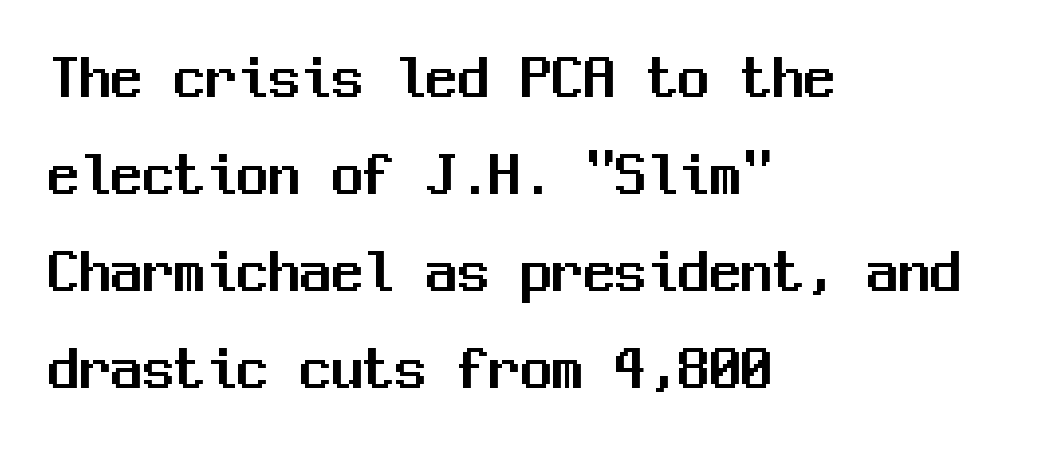
{"serif": "no", "italic": "no", "width": "normal", "stroke_contrast": "medium", "x_height": "medium", "monospaced": "yes", "underline": "no", "align": "left", "line_spacing": "normal", "line_spacing_ratio": 1.54, "letter_spacing": "normal", "letter_spacing_em": 0.0, "glyph_px": 63}
